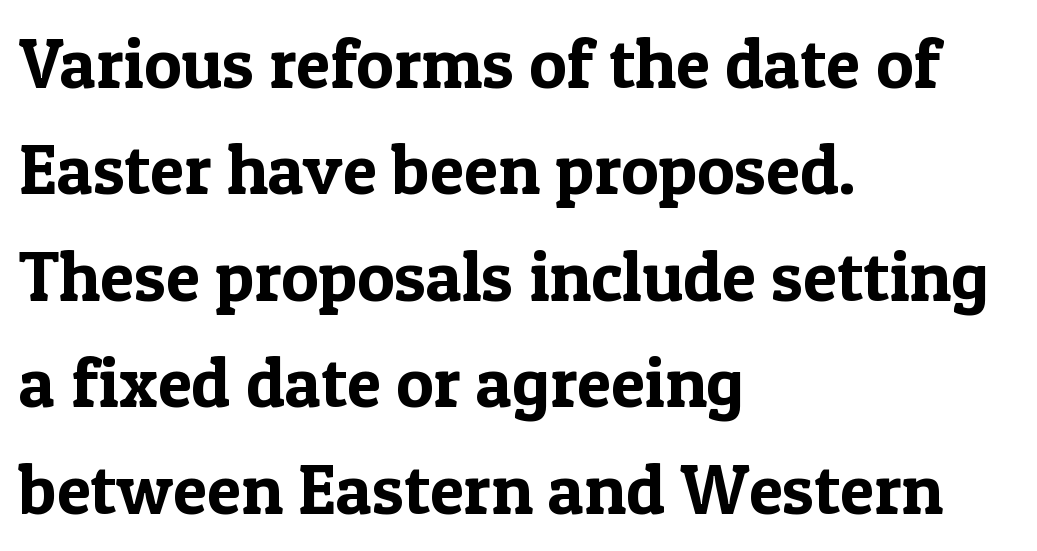
The image shows 70 px serif type, upright; set left-aligned, normal line spacing (1.52x), normal letter spacing, not underlined; a medium x-height.
